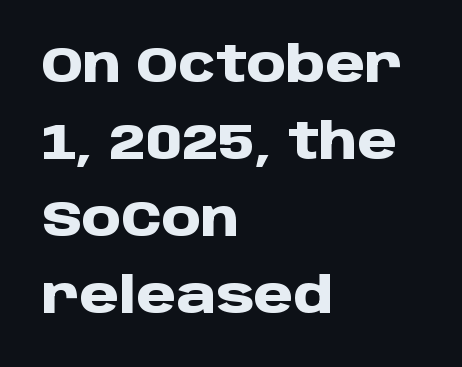
The image shows 50 px heavy sans-serif type, upright; set left-aligned, normal line spacing (1.54x), normal letter spacing, not underlined; low stroke contrast and a large x-height.
